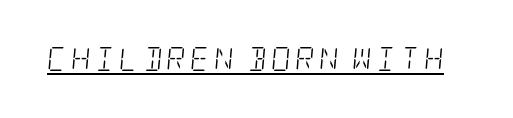
{"italic": "yes", "lean": "right", "slant_degrees": 5, "bold": "no", "underline": "yes", "glyph_px": 24}
